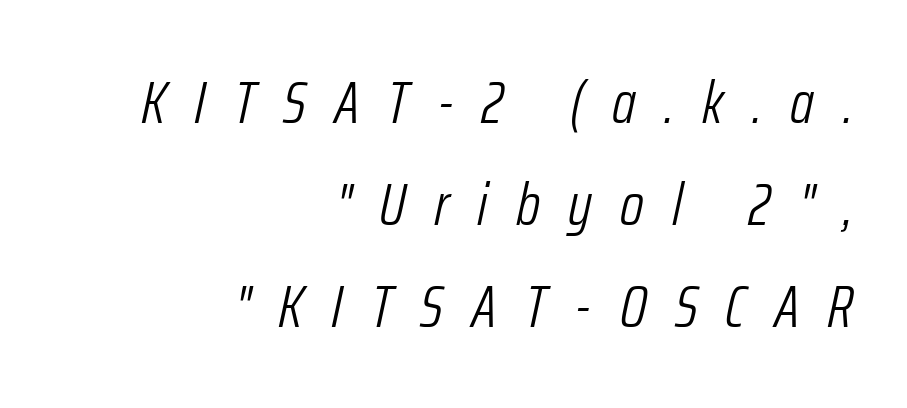
Q: Is the text bold? A: No.
Q: Is the text italic (slanted)? A: Yes, it leans right by about 12 degrees.
Q: Is the text underlined? A: No.
Q: How is the paragraph aligned? A: Right-aligned.
Q: Is the spacing between letters normal or unusually wide? A: Unusually wide.
Q: Is the spacing between lines tight, normal or loose? A: Normal.
Q: Width (condensed, normal, or wide)? A: Condensed.
Q: Stroke contrast? A: Low.
Q: x-height? A: Medium.
Q: Monospaced? A: No.
